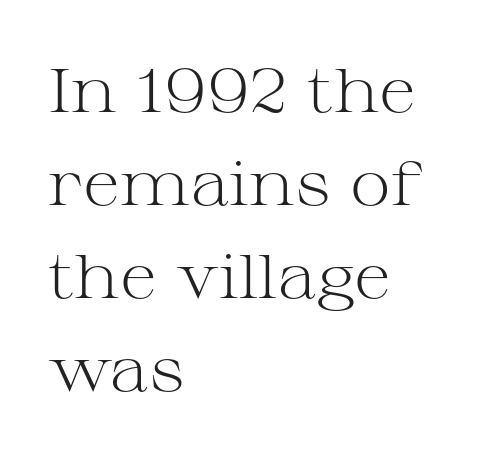
Successive baselines arrive at the customary interval. The gaps between neighbouring characters are ordinary and unremarkable. If you drew a line through each stem, it would be perfectly vertical. The text was rendered using a seriffed face with decorative stroke endings. A light-to-regular cut is what we see here. In CSS terms this would be text-align: left.
